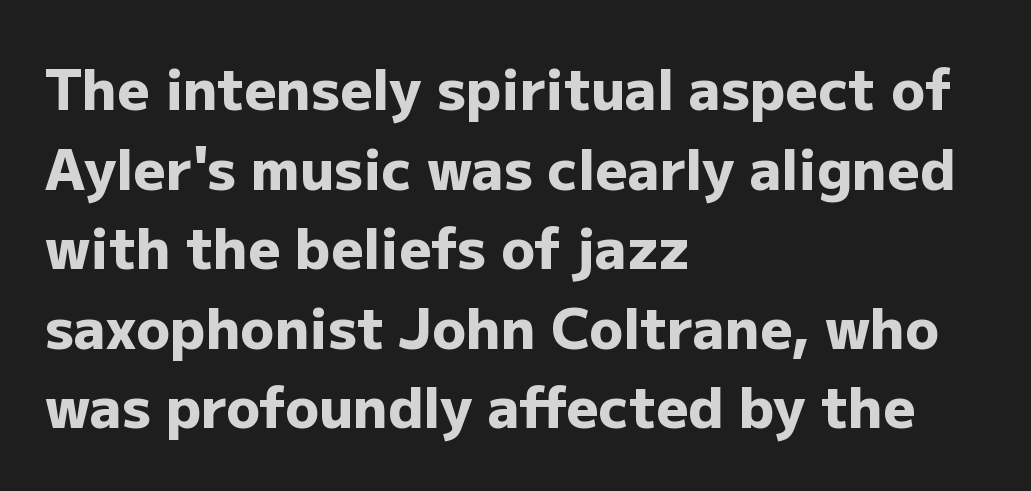
Grotesque or geometric, the face here clearly has no serifs. Each glyph is drawn with heavy, bold strokes. Glance below the letters and you will spot only blank space. Short note: letters normally spaced. These lines are rendered in a variable-pitch font.
